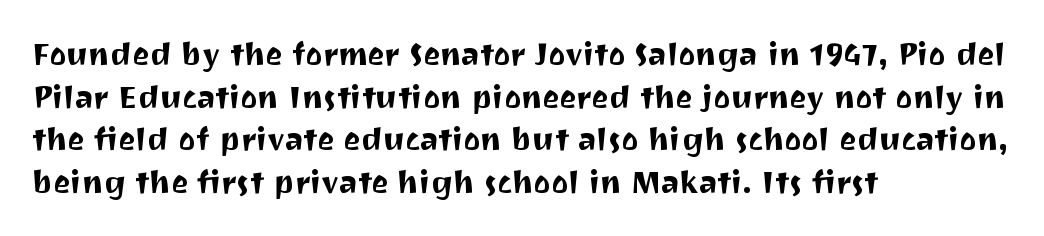
The image shows 32 px sans-serif type, upright; set left-aligned, normal line spacing (1.33x), normal letter spacing, not underlined; medium stroke contrast and a medium x-height.
